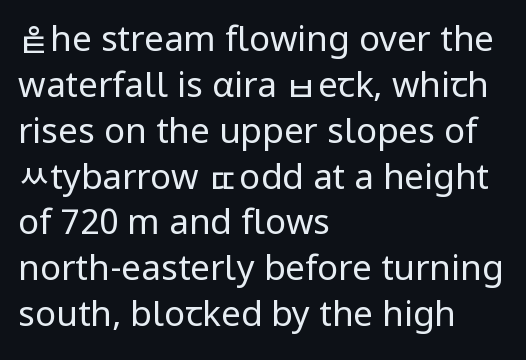
The image shows 35 px regular-weight sans-serif type, upright; set left-aligned, normal line spacing (1.31x), normal letter spacing, not underlined; low stroke contrast and a medium x-height.
